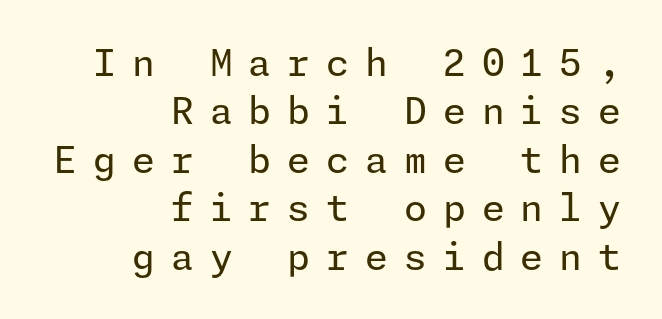
The image shows 37 px regular-weight sans-serif type, upright; set right-aligned, normal line spacing (1.31x), unusually wide letter spacing (+0.43 em), not underlined; low stroke contrast and a medium x-height.
